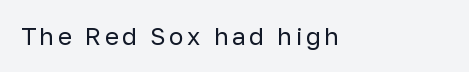
The space directly below the letters is spotless. No heavy texture on the line: the type isn't bold. A roman cut, with each character standing at attention. Every row of glyphs begins at an identical x-position on the left.
